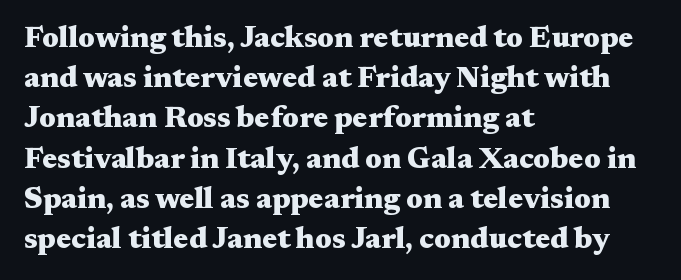
{"serif": "yes", "italic": "no", "bold": "yes", "weight": "heavy", "width": "wide", "stroke_contrast": "medium", "x_height": "medium", "monospaced": "no", "underline": "no", "align": "left", "line_spacing": "normal", "line_spacing_ratio": 1.34, "letter_spacing": "normal", "letter_spacing_em": 0.0, "glyph_px": 30}
